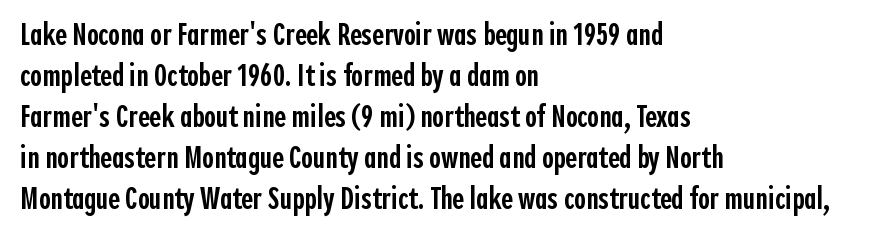
The image shows 32 px semibold, condensed sans-serif type, upright; set left-aligned, normal line spacing (1.28x), normal letter spacing, not underlined; a medium x-height.
